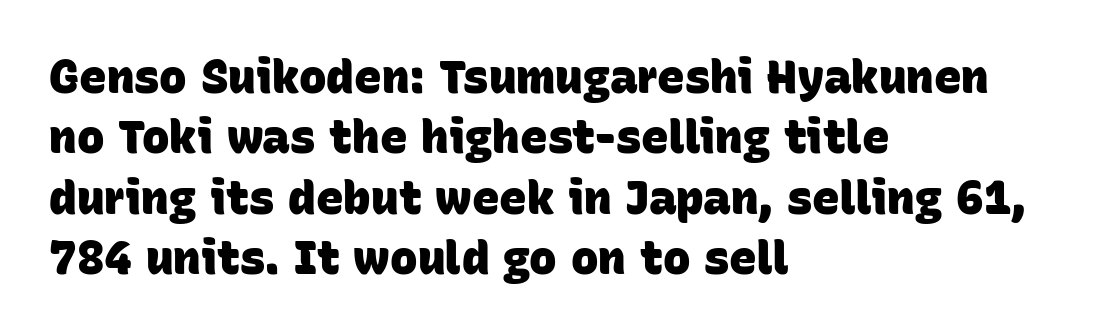
{"serif": "no", "bold": "yes", "weight": "heavy", "width": "normal", "stroke_contrast": "low", "x_height": "large", "monospaced": "no", "underline": "no", "align": "left", "line_spacing": "normal", "line_spacing_ratio": 1.31, "letter_spacing": "normal", "letter_spacing_em": 0.0, "glyph_px": 46}
